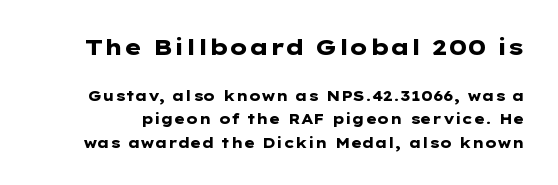
{"italic": "no", "bold": "yes", "underline": "no", "line_spacing": "normal", "line_spacing_ratio": 1.66, "letter_spacing": "normal", "letter_spacing_em": 0.0, "larger_block": "first", "size_ratio": 1.57, "glyph_px": 22}
